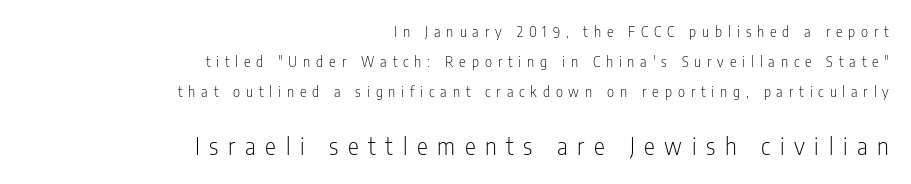
Q: Is the text bold? A: No.
Q: Is the text italic (slanted)? A: No, it is upright.
Q: Is the text underlined? A: No.
Q: How is the paragraph aligned? A: Right-aligned.
Q: Is the spacing between letters normal or unusually wide? A: Unusually wide.
Q: Is the spacing between lines tight, normal or loose? A: Loose.
Q: Which block of text is set in a larger size, the first (top) or the second (bottom)? A: The second (bottom) one.
